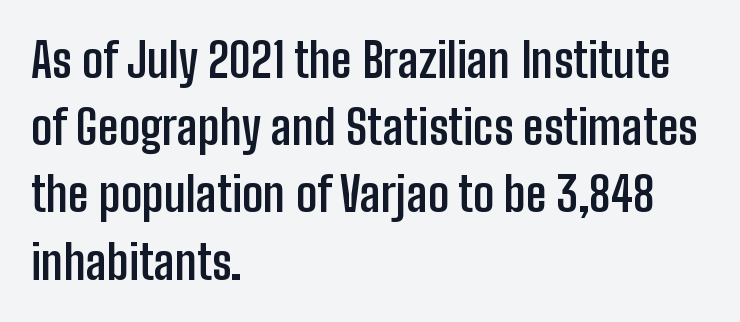
Q: Is the text bold? A: Yes.
Q: Is the text italic (slanted)? A: No, it is upright.
Q: Is the typeface a serif or a sans-serif typeface? A: Sans-serif.
Q: Is the text underlined? A: No.
Q: How is the paragraph aligned? A: Left-aligned.
Q: Is the spacing between letters normal or unusually wide? A: Normal.
Q: Is the spacing between lines tight, normal or loose? A: Normal.
Q: Width (condensed, normal, or wide)? A: Condensed.
Q: Stroke contrast? A: Low.
Q: x-height? A: Medium.
Q: Monospaced? A: No.
